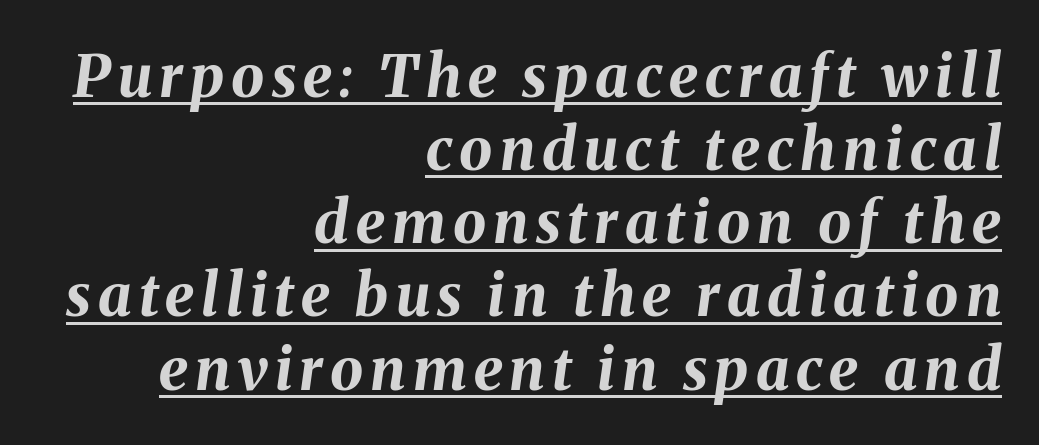
Q: Is the text bold? A: Yes.
Q: Is the text italic (slanted)? A: Yes, it leans right by about 8 degrees.
Q: Is the text underlined? A: Yes.
Q: How is the paragraph aligned? A: Right-aligned.
Q: Width (condensed, normal, or wide)? A: Normal.
Q: Stroke contrast? A: Medium.
Q: x-height? A: Medium.
Q: Monospaced? A: No.
